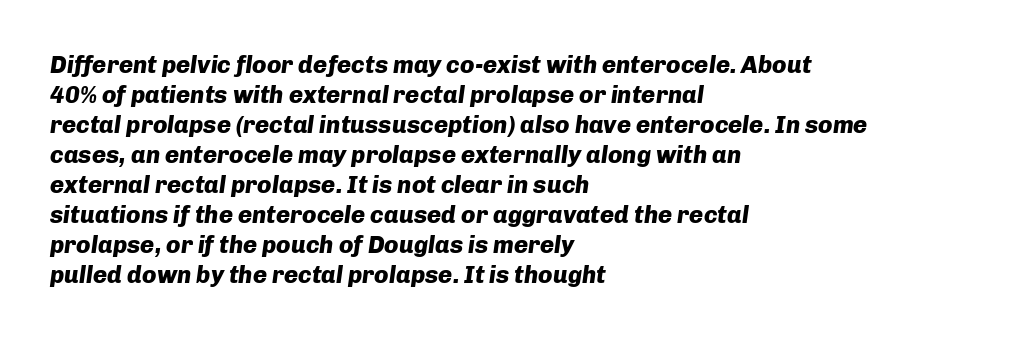
Typeset ragged right — the left edge is the straight one. Is the type slanted? Yes — the strokes lean at a clear angle. Normally led — the rows are evenly, conventionally spaced. Honestly, there is no underline to notice here at all. Between one letter and the next there's only the usual sliver of space.
